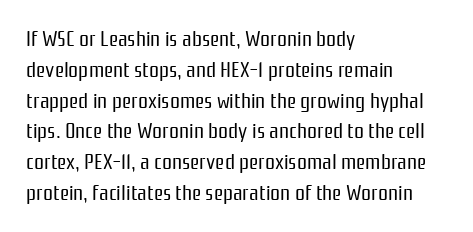
The image shows 22 px text type, upright; set left-aligned, normal line spacing (1.4x), normal letter spacing, not underlined.
